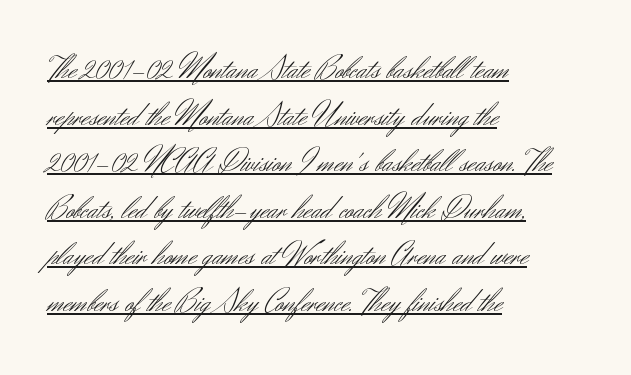
The image shows 33 px light sans-serif type; set left-aligned, normal line spacing (1.41x), normal letter spacing, underlined; medium stroke contrast and a small x-height.
